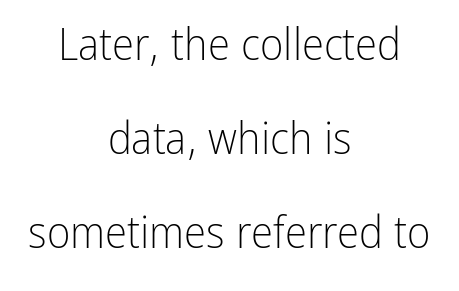
Q: Is the text bold? A: No.
Q: Is the text italic (slanted)? A: No, it is upright.
Q: Is the typeface a serif or a sans-serif typeface? A: Sans-serif.
Q: Is the text underlined? A: No.
Q: How is the paragraph aligned? A: Centered.
Q: Is the spacing between letters normal or unusually wide? A: Normal.
Q: Is the spacing between lines tight, normal or loose? A: Loose.
Q: Width (condensed, normal, or wide)? A: Condensed.
Q: Stroke contrast? A: Low.
Q: x-height? A: Medium.
Q: Monospaced? A: No.
